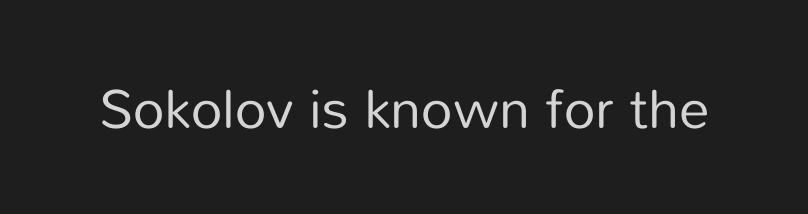
A typesetter would call this proportional, since set widths differ per character. The font sits on the lighter half of the weight spectrum, regular included. Italic? Not at all — the glyphs are vertical. Clear beneath every line of the passage. The letters sit at their default tracking, neither squeezed nor spread. This sample uses a sans-serif face.
